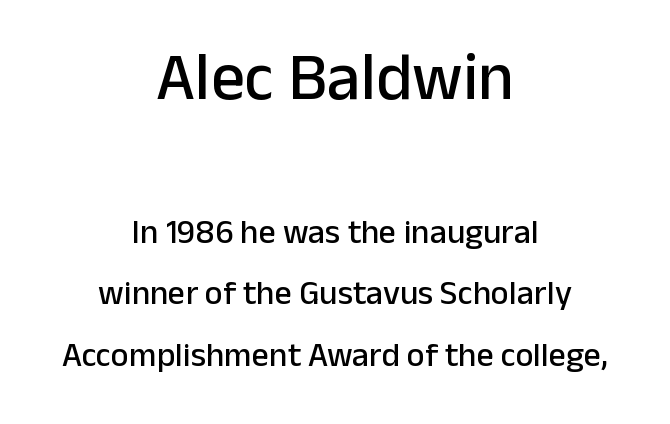
Serif or sans? Sans — the stroke terminals are bare. The gap between lines stays unmarked. Notice how the stems are strictly vertical — no italics here. The letters in the upper block stand taller than those in the block below. The compositor balanced each line on the midline. The gaps between neighbouring characters are ordinary and unremarkable.
